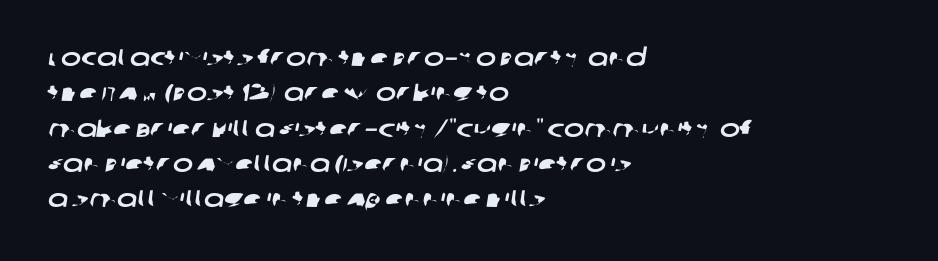
The space between consecutive lines is moderate. Beneath every word, the page is bare. Does extra space separate the letters? No, they use regular spacing. Each line starts at the same left margin while the right side varies.
